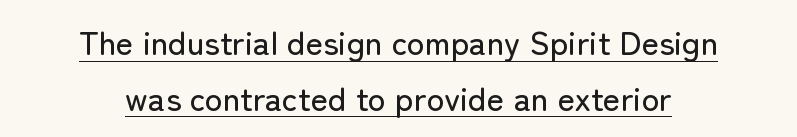
The image shows 33 px sans-serif type, upright; set centered, normal line spacing (1.69x), normal letter spacing, underlined; low stroke contrast and a medium x-height.
